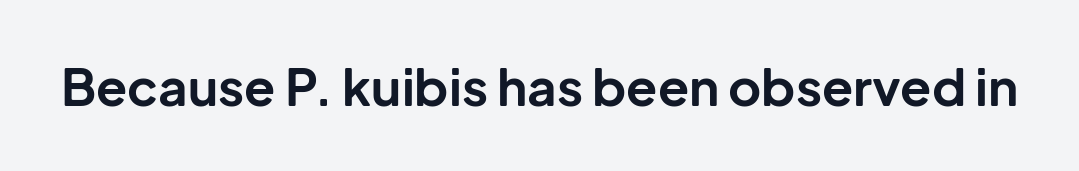
{"serif": "no", "italic": "no", "bold": "yes", "weight": "bold", "width": "normal", "stroke_contrast": "low", "x_height": "medium", "monospaced": "no", "underline": "no", "letter_spacing": "normal", "letter_spacing_em": 0.0, "glyph_px": 51}
